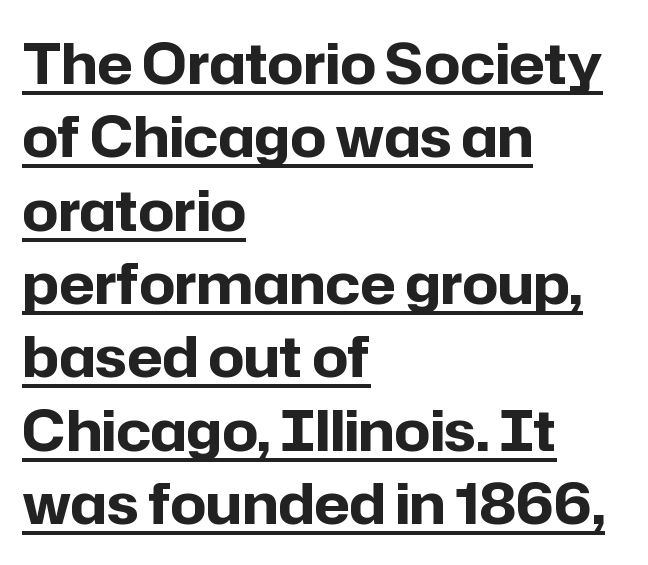
Honestly, the letter spacing is just normal — you wouldn't notice it. On the weight axis this lands at bold, roughly 700. In designer terms, the underline attribute is active on this setting. These lines are composed in type without serifs. Does the leading feel generous? No, just average. This is roman type, the default non-slanted kind.
